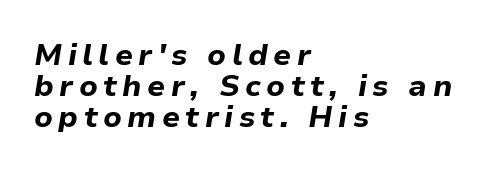
Nobody drew a line under any word here. Proportional: the letters do not fall into vertical columns. The lines in this sample share a left origin and differ only in where they stop. A dark, heavy texture on the line: the type is bold.
